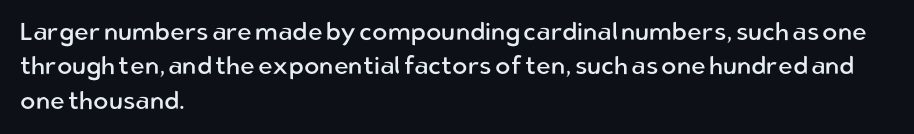
The image shows 25 px text type, upright; set left-aligned, normal line spacing (1.38x), normal letter spacing, not underlined.
